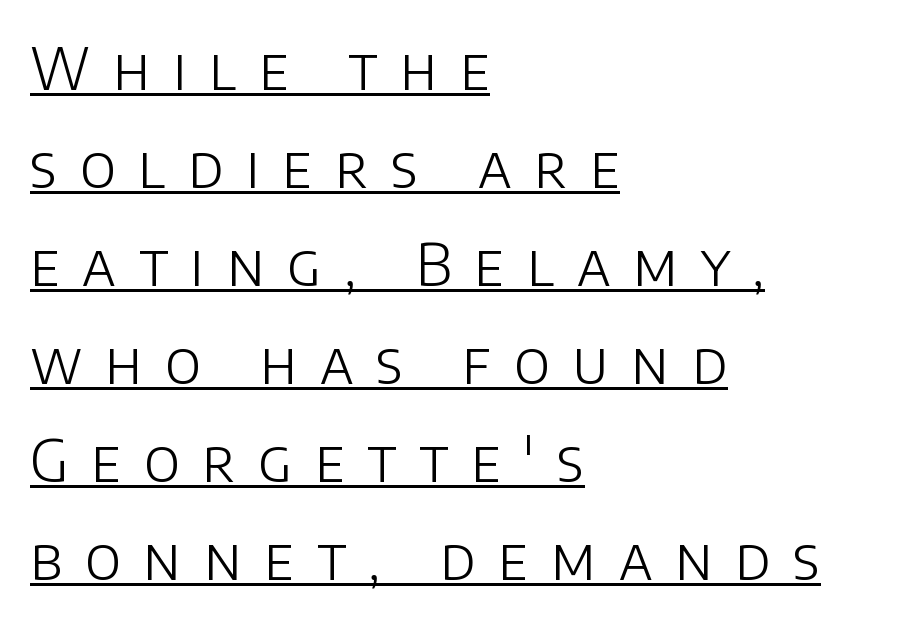
The image shows 58 px light sans-serif type, upright; set left-aligned, normal line spacing (1.69x), unusually wide letter spacing (+0.39 em), underlined; low stroke contrast and a large x-height.
